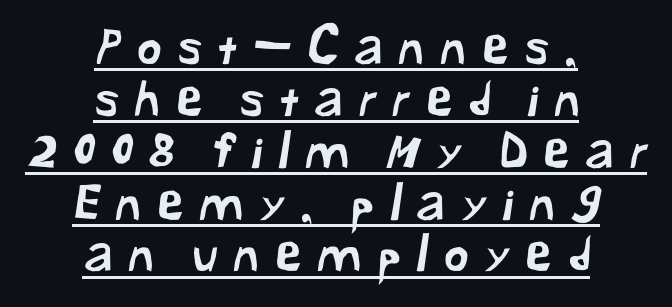
Q: Is the typeface a serif or a sans-serif typeface? A: Sans-serif.
Q: Is the text underlined? A: Yes.
Q: How is the paragraph aligned? A: Centered.
Q: Is the spacing between letters normal or unusually wide? A: Unusually wide.
Q: Is the spacing between lines tight, normal or loose? A: Tight.
Q: Width (condensed, normal, or wide)? A: Normal.
Q: Stroke contrast? A: Low.
Q: x-height? A: Medium.
Q: Monospaced? A: No.
